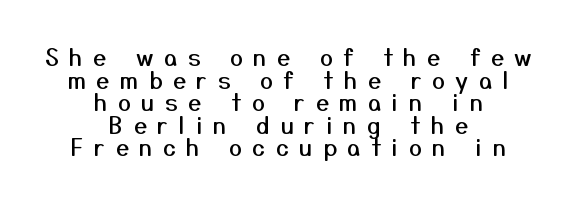
Q: Is the text italic (slanted)? A: No, it is upright.
Q: Is the text underlined? A: No.
Q: How is the paragraph aligned? A: Centered.
Q: Is the spacing between letters normal or unusually wide? A: Unusually wide.
Q: Is the spacing between lines tight, normal or loose? A: Tight.
